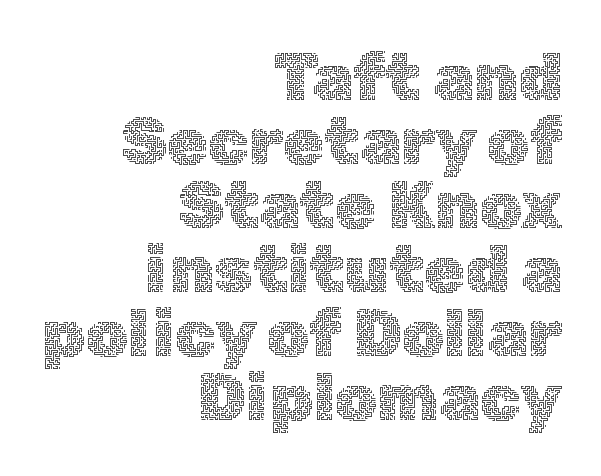
The image shows 66 px thin type, upright; set right-aligned, tight line spacing (0.97x), normal letter spacing, not underlined; a medium x-height.
